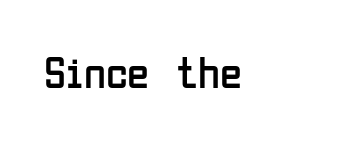
The image shows 45 px regular-weight, condensed sans-serif type, upright; set normal letter spacing, not underlined; low stroke contrast and a medium x-height.
